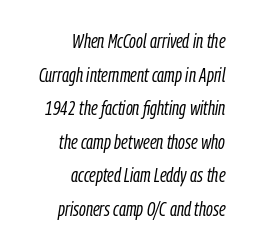
{"italic": "yes", "lean": "right", "slant_degrees": 9, "bold": "no", "underline": "no", "align": "right", "line_spacing": "normal", "line_spacing_ratio": 1.68, "letter_spacing": "normal", "letter_spacing_em": 0.0, "glyph_px": 20}
